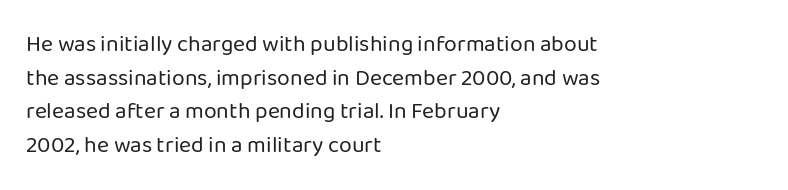
What stands out about the letter spacing? Nothing — it is the standard amount. Type without underlining. You can tell it's not italic because the verticals are truly vertical. Is there much room between lines? A standard amount, neither cramped nor airy.
